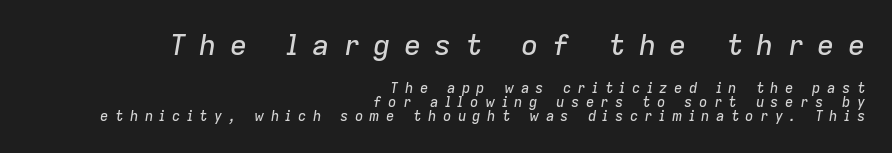
The image shows 29 px text type, italic (leaning right); set right-aligned, tight line spacing (1.0x), unusually wide letter spacing (+0.45 em), not underlined; the first (top) block is 2.07x larger; low stroke contrast and a medium x-height.
